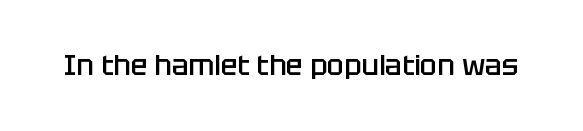
{"serif": "no", "italic": "no", "bold": "semi", "weight": "semibold", "width": "normal", "stroke_contrast": "low", "x_height": "large", "monospaced": "no", "underline": "no", "letter_spacing": "normal", "letter_spacing_em": 0.0, "glyph_px": 28}
